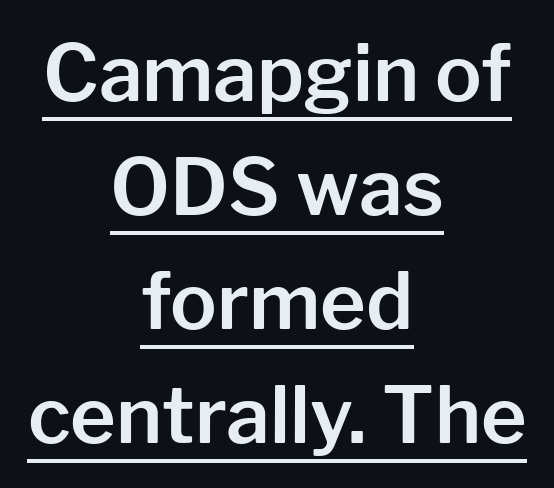
The typesetter chose a symmetrical, centered arrangement here. The axis of the letterforms is exactly vertical. Each letter keeps its own natural width here, so spacing adapts to shape. The face used here appears with an underline applied. This sample uses a sans-serif face. Default kerning and tracking; the words read as compact shapes.
